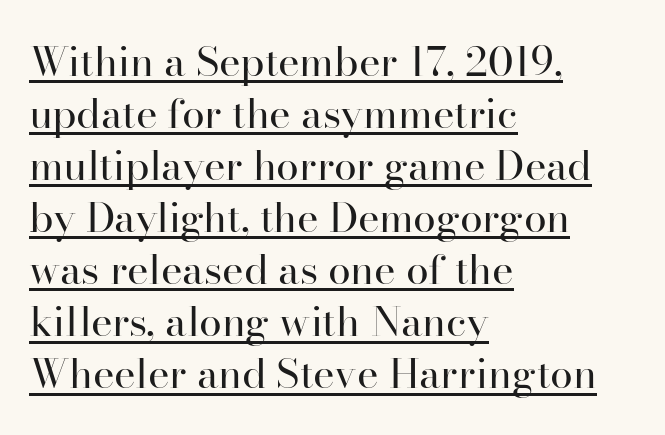
Q: Is the text bold? A: No.
Q: Is the text italic (slanted)? A: No, it is upright.
Q: Is the typeface a serif or a sans-serif typeface? A: Serif.
Q: Is the text underlined? A: Yes.
Q: How is the paragraph aligned? A: Left-aligned.
Q: Is the spacing between letters normal or unusually wide? A: Normal.
Q: Is the spacing between lines tight, normal or loose? A: Normal.
Q: Width (condensed, normal, or wide)? A: Normal.
Q: Stroke contrast? A: High.
Q: x-height? A: Small.
Q: Monospaced? A: No.
